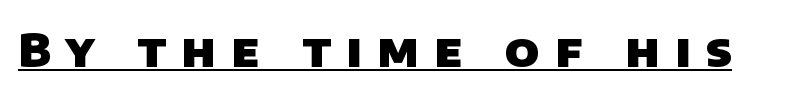
The words here are underlined. Note the varied advance widths — an 'i' is clearly narrower than an 'm'. The face used here is rendered with a markedly widened letterfit. The font family rendered here belongs to the sans-serif group. Bold? Absolutely — the strokes are thick and heavy.
